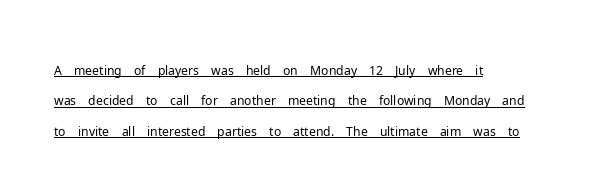
Q: Is the text bold? A: No.
Q: Is the text italic (slanted)? A: No, it is upright.
Q: Is the text underlined? A: Yes.
Q: How is the paragraph aligned? A: Left-aligned.
Q: Is the spacing between letters normal or unusually wide? A: Normal.
